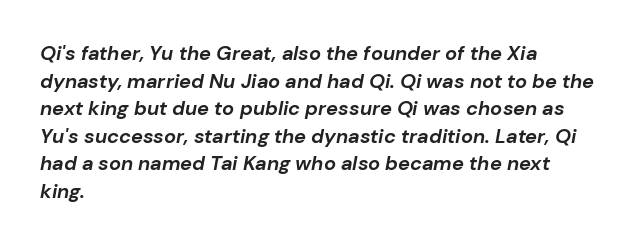
{"italic": "yes", "lean": "right", "slant_degrees": 10, "bold": "yes", "underline": "no", "align": "left", "line_spacing": "normal", "line_spacing_ratio": 1.38, "letter_spacing": "normal", "letter_spacing_em": 0.0, "glyph_px": 20}
